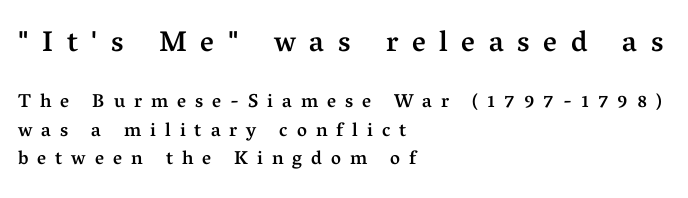
{"serif": "yes", "italic": "no", "bold": "semi", "weight": "semibold", "width": "normal", "stroke_contrast": "medium", "x_height": "medium", "monospaced": "no", "underline": "no", "align": "left", "line_spacing": "normal", "line_spacing_ratio": 1.51, "letter_spacing": "wide", "letter_spacing_em": 0.47, "larger_block": "first", "size_ratio": 1.53, "glyph_px": 29}
